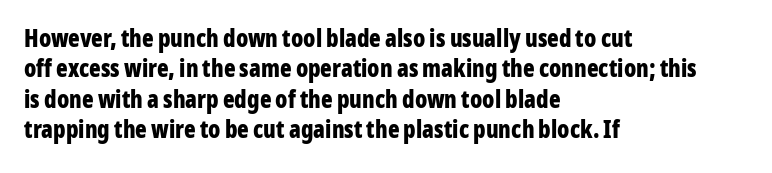
Q: Is the text bold? A: Yes.
Q: Is the text italic (slanted)? A: No, it is upright.
Q: Is the text underlined? A: No.
Q: How is the paragraph aligned? A: Left-aligned.
Q: Is the spacing between letters normal or unusually wide? A: Normal.
Q: Is the spacing between lines tight, normal or loose? A: Normal.
